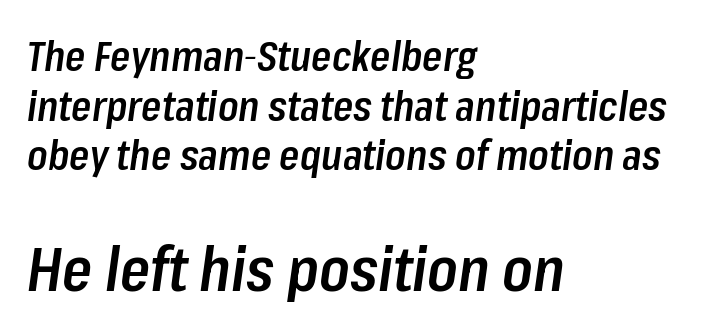
The image shows 61 px semibold, condensed type, italic (leaning right); set left-aligned, line spacing 1.21x, normal letter spacing, not underlined; the second (bottom) block is 1.49x larger; low stroke contrast and a medium x-height.
